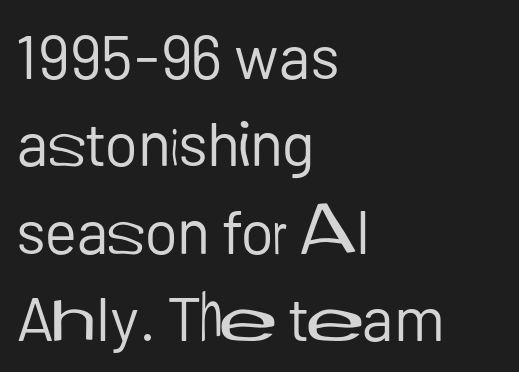
The image shows 62 px regular-weight sans-serif type, upright; set left-aligned, normal line spacing (1.41x), normal letter spacing, not underlined; low stroke contrast and a medium x-height.
